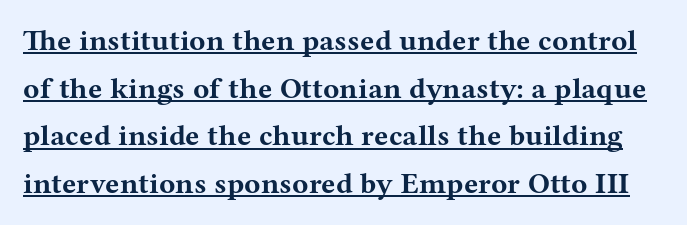
{"serif": "yes", "italic": "no", "bold": "yes", "weight": "bold", "width": "wide", "stroke_contrast": "medium", "x_height": "medium", "monospaced": "no", "underline": "yes", "line_spacing": "normal", "line_spacing_ratio": 1.59, "letter_spacing": "normal", "letter_spacing_em": 0.0, "glyph_px": 30}
